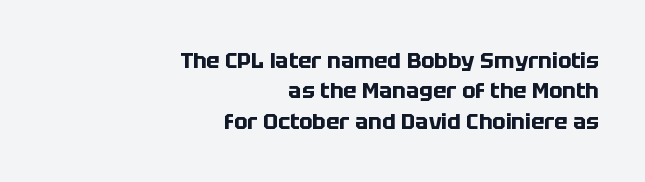
The image shows 22 px bold type, upright; set right-aligned, normal line spacing (1.38x), normal letter spacing, not underlined.
